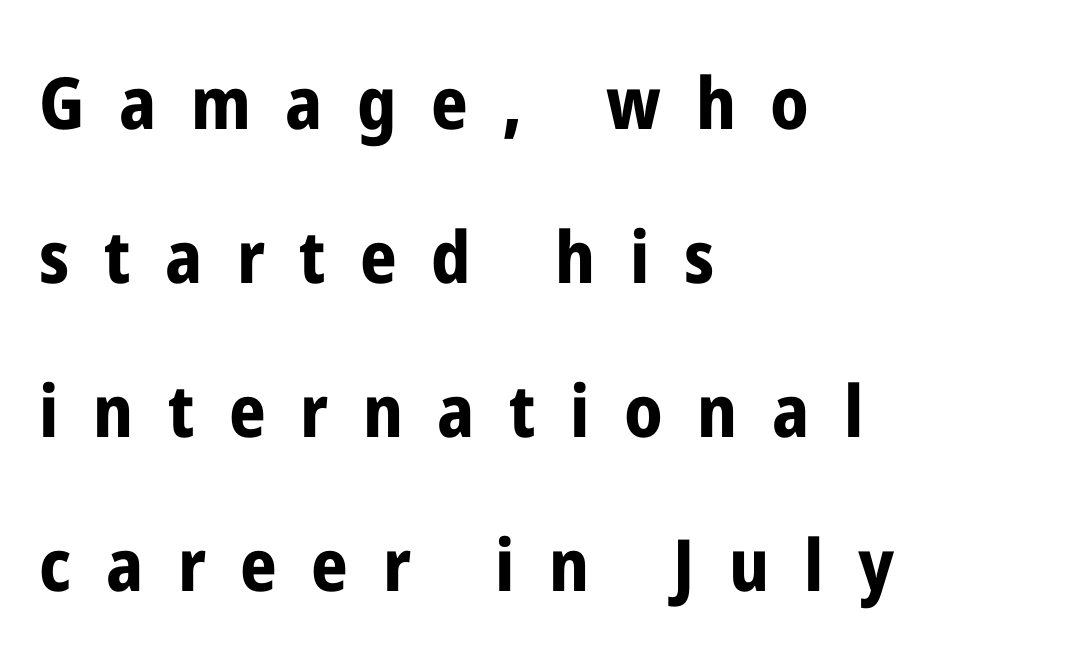
The image shows 72 px bold, condensed sans-serif type, upright; set left-aligned, loose line spacing (2.14x), unusually wide letter spacing (+0.48 em), not underlined; low stroke contrast and a medium x-height.
